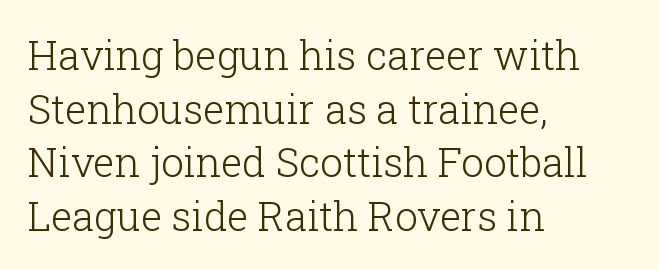
Q: Is the text bold? A: No.
Q: Is the text italic (slanted)? A: No, it is upright.
Q: Is the typeface a serif or a sans-serif typeface? A: Serif.
Q: Is the text underlined? A: No.
Q: How is the paragraph aligned? A: Left-aligned.
Q: Is the spacing between letters normal or unusually wide? A: Normal.
Q: Is the spacing between lines tight, normal or loose? A: Normal.
Q: Width (condensed, normal, or wide)? A: Normal.
Q: Stroke contrast? A: Low.
Q: x-height? A: Medium.
Q: Monospaced? A: No.
